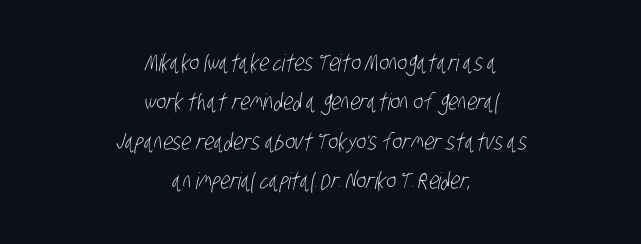
The image shows 23 px text type; set centered, line spacing 1.71x, normal letter spacing, not underlined.
